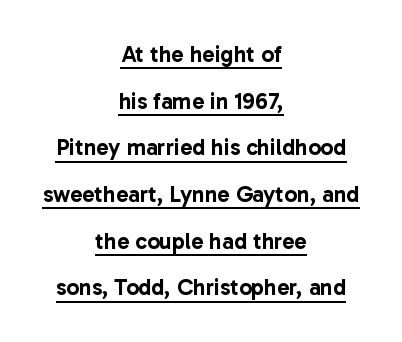
{"italic": "no", "underline": "yes", "align": "center", "line_spacing": "loose", "line_spacing_ratio": 2.03, "letter_spacing": "normal", "letter_spacing_em": 0.0, "glyph_px": 23}
